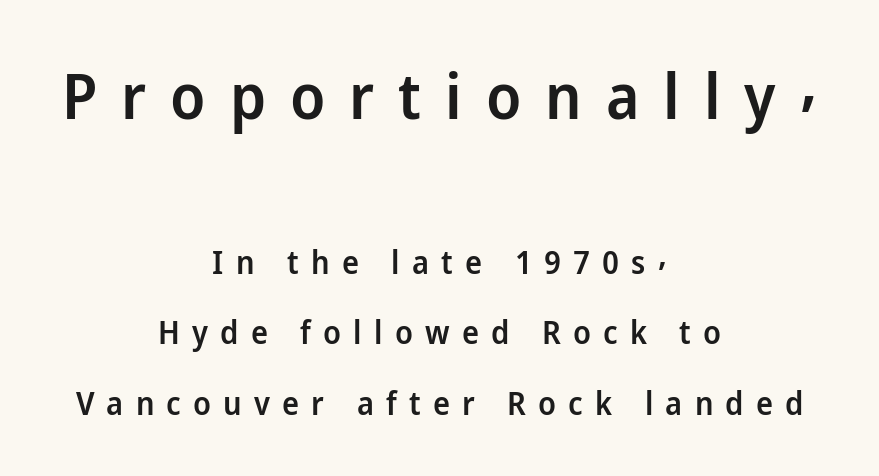
The image shows 63 px semibold sans-serif type, upright; set centered, loose line spacing (2.19x), unusually wide letter spacing (+0.38 em), not underlined; the first (top) block is 1.97x larger; low stroke contrast and a medium x-height.
